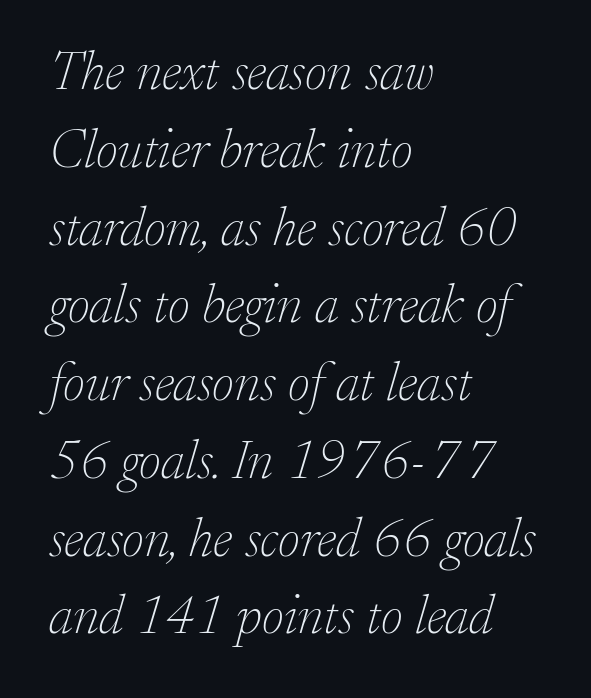
The strokes carry an ordinary text weight at most. Tracking value appears to be zero — textbook default spacing. The glyphs in this specimen are seriffed. Honestly, there is no underline to notice here at all. Successive baselines arrive at the customary interval. The rag falls on the right side of this text block.
